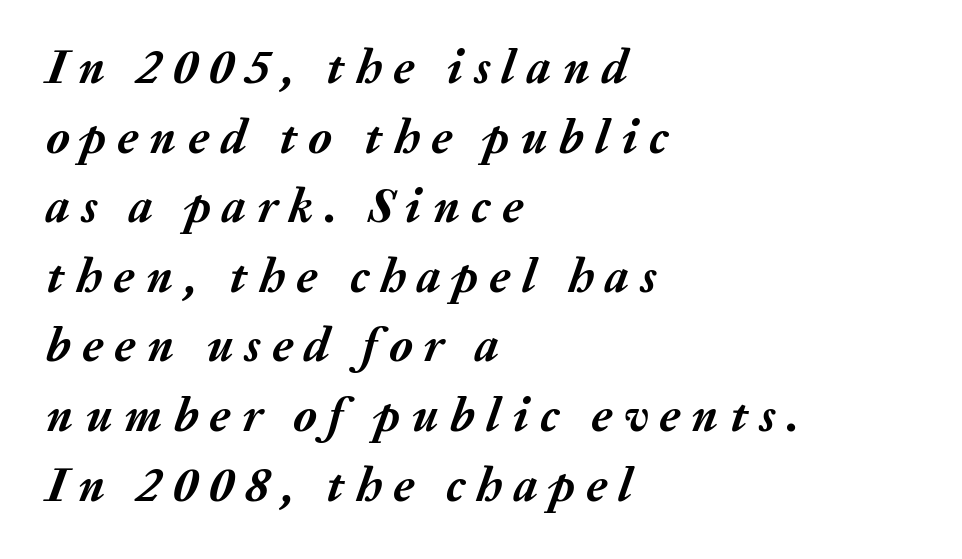
{"italic": "yes", "lean": "right", "slant_degrees": 20, "bold": "yes", "weight": "semibold", "width": "normal", "stroke_contrast": "medium", "x_height": "medium", "monospaced": "no", "underline": "no", "align": "left", "line_spacing": "normal", "line_spacing_ratio": 1.45, "letter_spacing": "wide", "letter_spacing_em": 0.24, "glyph_px": 48}
